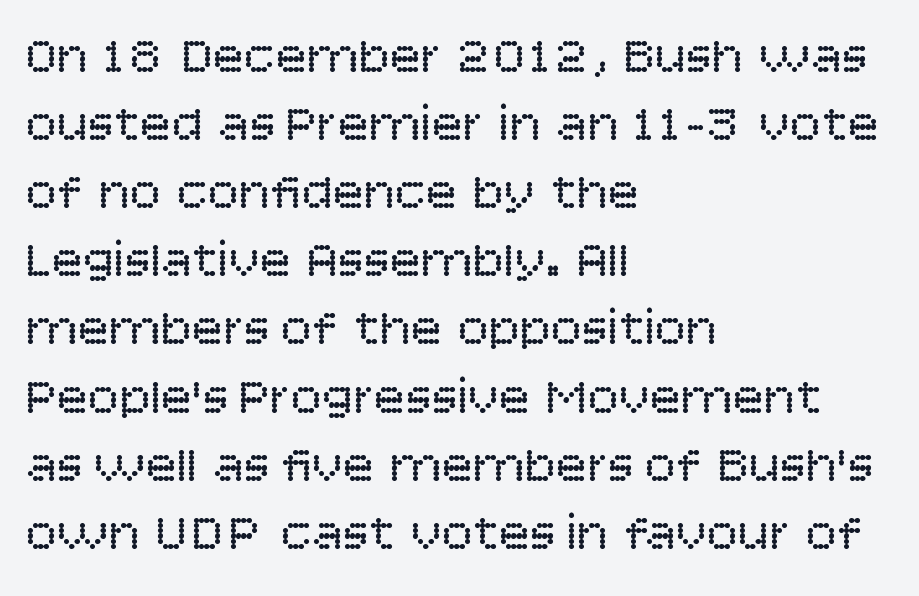
A typesetter would call this leading conventional body-copy spacing. Each letter keeps its own natural width here, so spacing adapts to shape. Short and long lines alike share a common starting point at left. Compared with typical body copy, the letter spacing here is the same. Decoration check: the copy has no underline.
